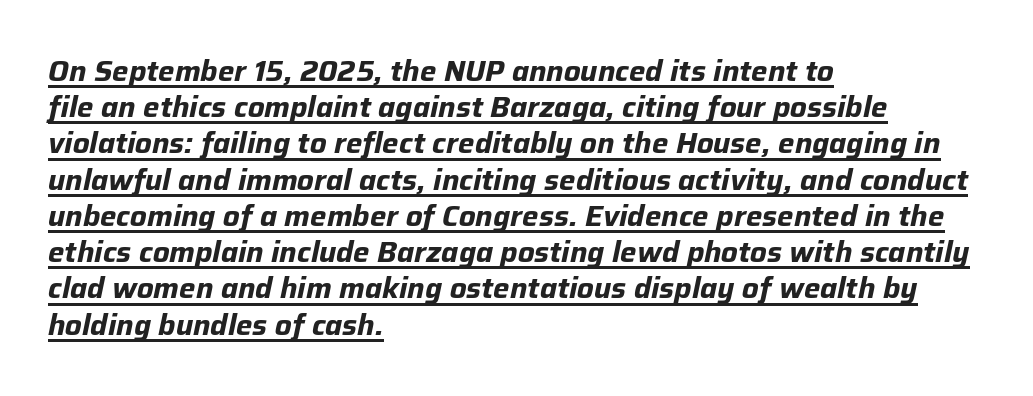
Q: Is the text bold? A: Yes.
Q: Is the text italic (slanted)? A: Yes, it leans right by about 12 degrees.
Q: Is the text underlined? A: Yes.
Q: How is the paragraph aligned? A: Left-aligned.
Q: Is the spacing between letters normal or unusually wide? A: Normal.
Q: Is the spacing between lines tight, normal or loose? A: Normal.
Q: Width (condensed, normal, or wide)? A: Normal.
Q: Stroke contrast? A: Low.
Q: x-height? A: Medium.
Q: Monospaced? A: No.
